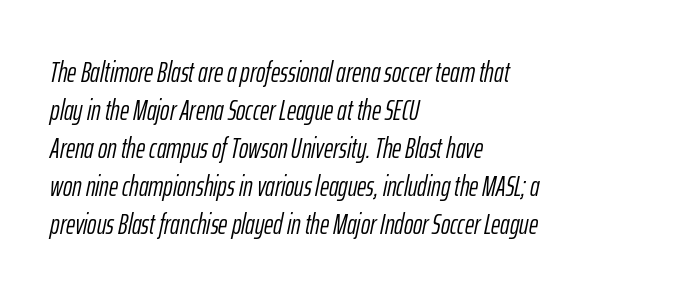
Q: Is the text bold? A: No.
Q: Is the text italic (slanted)? A: Yes, it leans right by about 12 degrees.
Q: Is the text underlined? A: No.
Q: How is the paragraph aligned? A: Left-aligned.
Q: Is the spacing between letters normal or unusually wide? A: Normal.
Q: Is the spacing between lines tight, normal or loose? A: Normal.
Q: Width (condensed, normal, or wide)? A: Condensed.
Q: Stroke contrast? A: Low.
Q: x-height? A: Medium.
Q: Monospaced? A: No.
